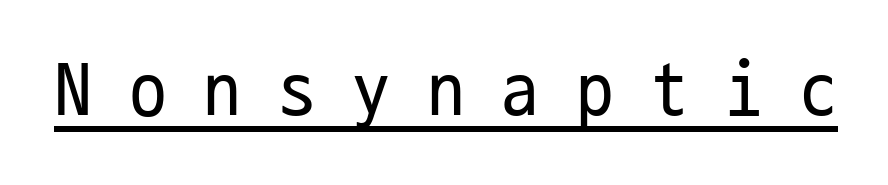
Is the type heavy? It reads as light-to-regular instead. A typesetter would call this monospace, since all characters share one set width. Type style note: lacks serifs. Rendered with straight, roman letterforms. A rule runs beneath these lines of type. Each word looks stretched out because of the extra space between its letters.
